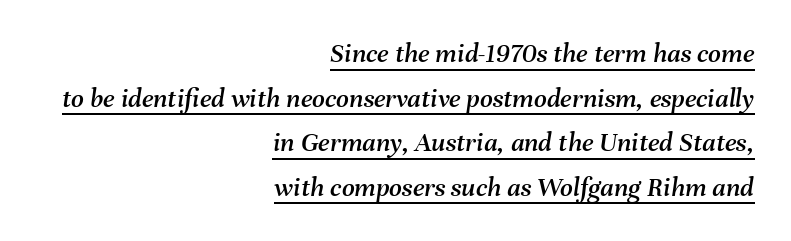
Q: Is the text italic (slanted)? A: Yes, it leans right by about 8 degrees.
Q: Is the text underlined? A: Yes.
Q: How is the paragraph aligned? A: Right-aligned.
Q: Is the spacing between letters normal or unusually wide? A: Normal.
Q: Is the spacing between lines tight, normal or loose? A: Normal.
Q: Width (condensed, normal, or wide)? A: Normal.
Q: Stroke contrast? A: Medium.
Q: x-height? A: Medium.
Q: Monospaced? A: No.
